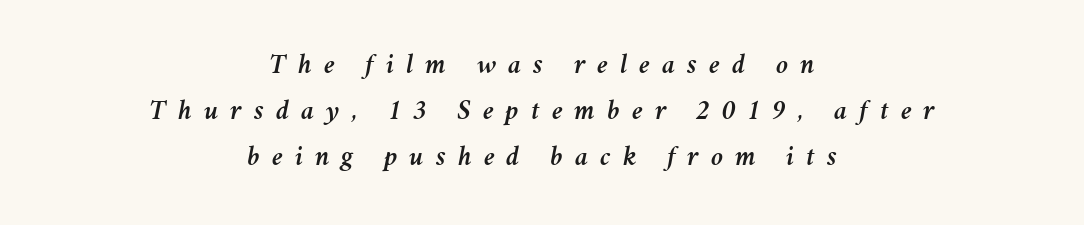
Notice how descenders clear the ascenders below comfortably — that's standard leading. The gap between lines stays unmarked. Each letter keeps its own natural width here, so spacing adapts to shape. Would a proofreader flag this as italicized? Yes.
